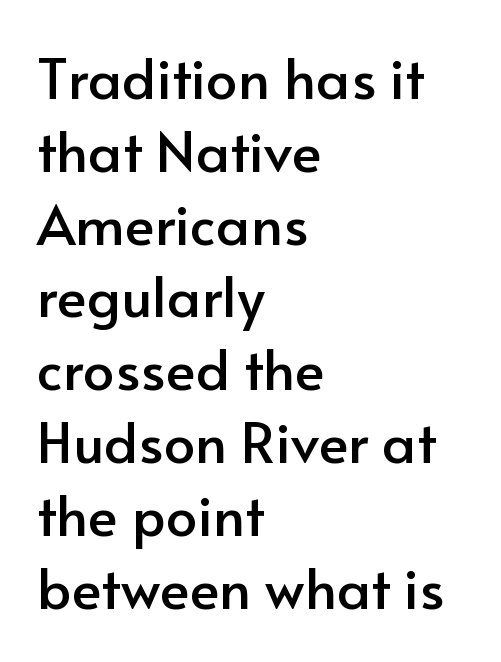
Q: Is the text italic (slanted)? A: No, it is upright.
Q: Is the typeface a serif or a sans-serif typeface? A: Sans-serif.
Q: Is the text underlined? A: No.
Q: How is the paragraph aligned? A: Left-aligned.
Q: Is the spacing between letters normal or unusually wide? A: Normal.
Q: Is the spacing between lines tight, normal or loose? A: Normal.
Q: Width (condensed, normal, or wide)? A: Normal.
Q: Stroke contrast? A: Low.
Q: x-height? A: Small.
Q: Monospaced? A: No.
